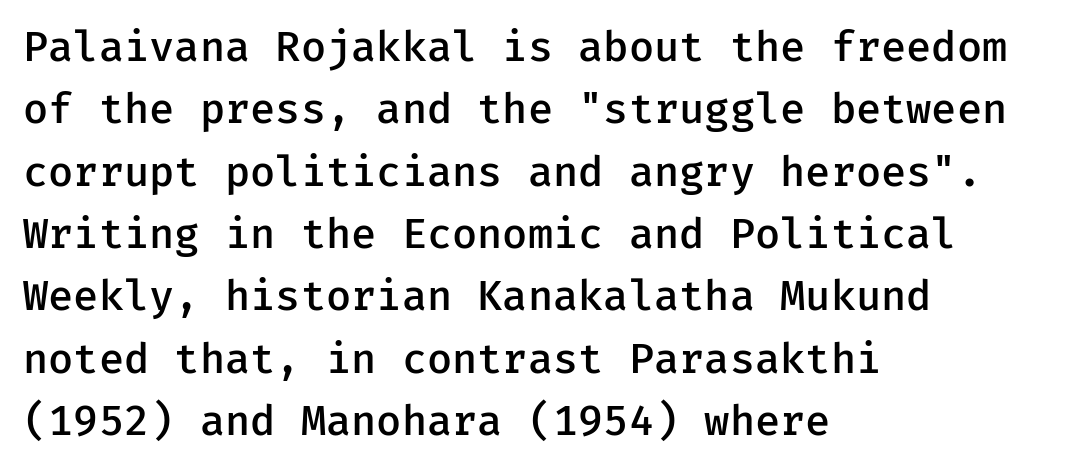
The image shows 41 px semibold sans-serif type, upright, monospaced; set left-aligned, normal line spacing (1.52x), normal letter spacing, not underlined; low stroke contrast and a medium x-height.
